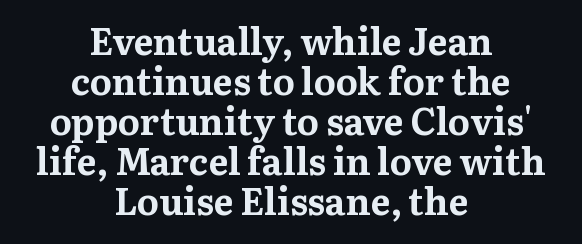
{"serif": "yes", "italic": "no", "bold": "yes", "weight": "bold", "width": "normal", "stroke_contrast": "medium", "x_height": "medium", "monospaced": "no", "underline": "no", "align": "center", "line_spacing": "tight", "line_spacing_ratio": 1.08, "letter_spacing": "normal", "letter_spacing_em": 0.0, "glyph_px": 37}
